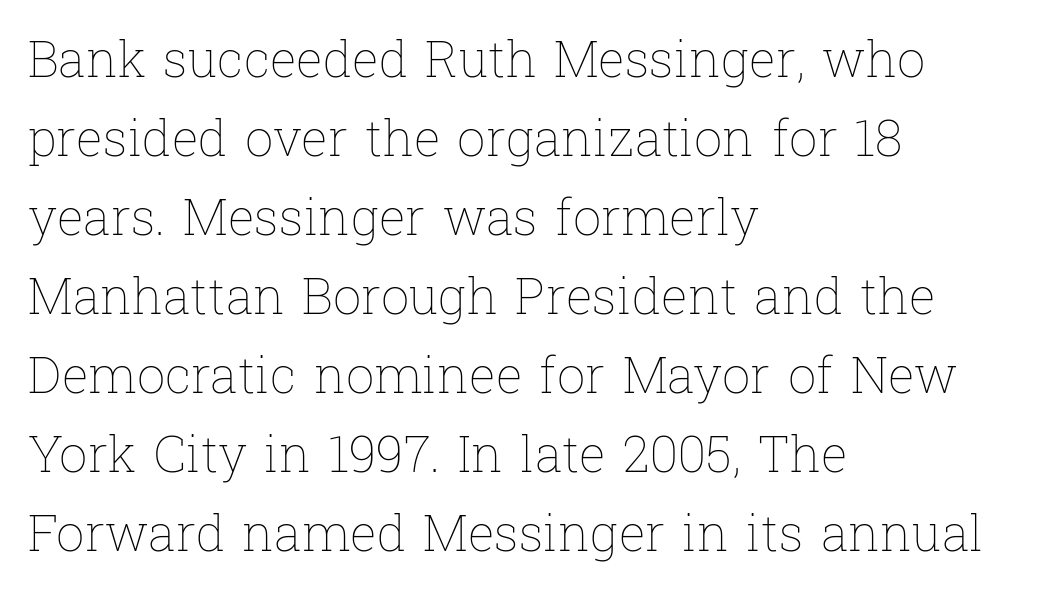
{"italic": "no", "bold": "no", "weight": "thin", "width": "normal", "stroke_contrast": "low", "x_height": "medium", "monospaced": "no", "underline": "no", "align": "left", "line_spacing": "normal", "line_spacing_ratio": 1.58, "letter_spacing": "normal", "letter_spacing_em": 0.0, "glyph_px": 50}
